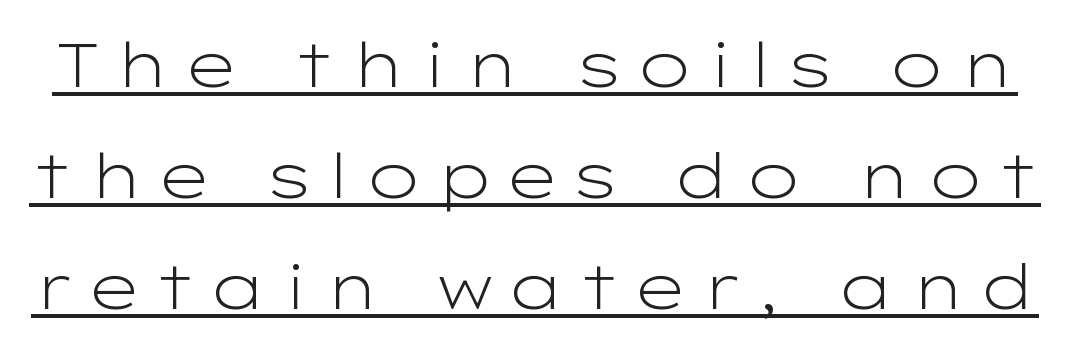
The typeface chosen for these lines omits serifs. Think standard paragraph weight, or any step lighter than that. Spacing verdict: proportional, widths tailored to each character. Ascenders rise straight up at ninety degrees.
